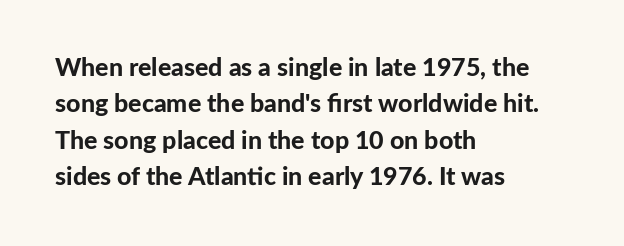
{"italic": "no", "bold": "yes", "underline": "no", "align": "left", "line_spacing": "normal", "line_spacing_ratio": 1.46, "letter_spacing": "normal", "letter_spacing_em": 0.0, "glyph_px": 25}
